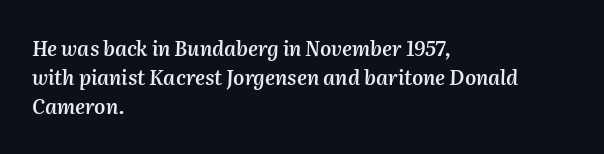
{"italic": "yes", "lean": "right", "slant_degrees": 2, "bold": "semi", "underline": "no", "align": "left", "line_spacing": "normal", "line_spacing_ratio": 1.46, "letter_spacing": "normal", "letter_spacing_em": 0.0, "glyph_px": 20}
